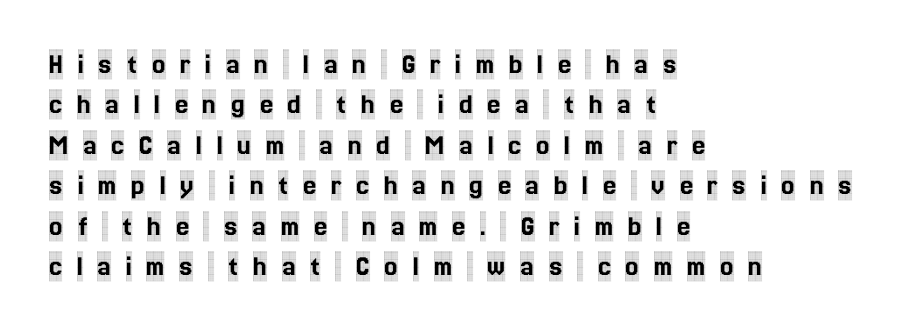
The image shows 30 px condensed serif type, upright; set left-aligned, normal line spacing (1.35x), unusually wide letter spacing (+0.48 em), not underlined; a large x-height.
